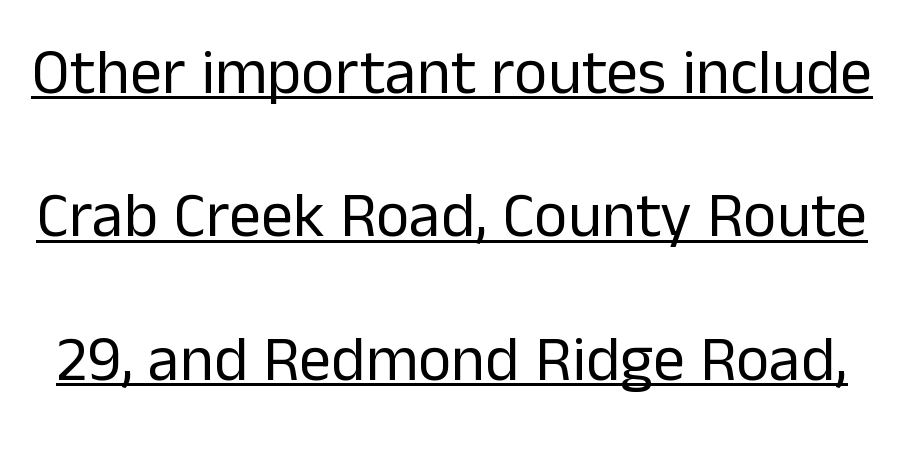
{"serif": "no", "italic": "no", "bold": "no", "weight": "regular", "width": "normal", "stroke_contrast": "low", "x_height": "medium", "monospaced": "no", "underline": "yes", "line_spacing": "loose", "line_spacing_ratio": 2.24, "letter_spacing": "normal", "letter_spacing_em": 0.0, "glyph_px": 64}
